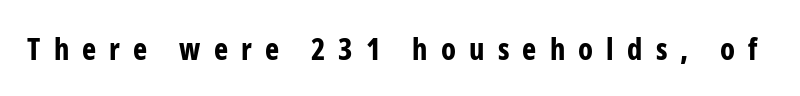
{"serif": "no", "italic": "no", "bold": "yes", "weight": "bold", "width": "condensed", "stroke_contrast": "low", "x_height": "medium", "monospaced": "no", "underline": "no", "letter_spacing": "wide", "letter_spacing_em": 0.44, "glyph_px": 30}
